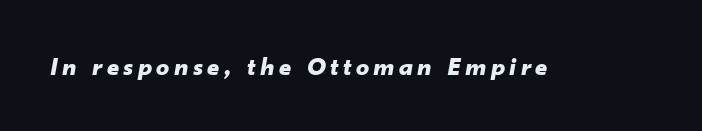
{"italic": "yes", "lean": "right", "slant_degrees": 10, "bold": "yes", "underline": "no", "glyph_px": 26}
